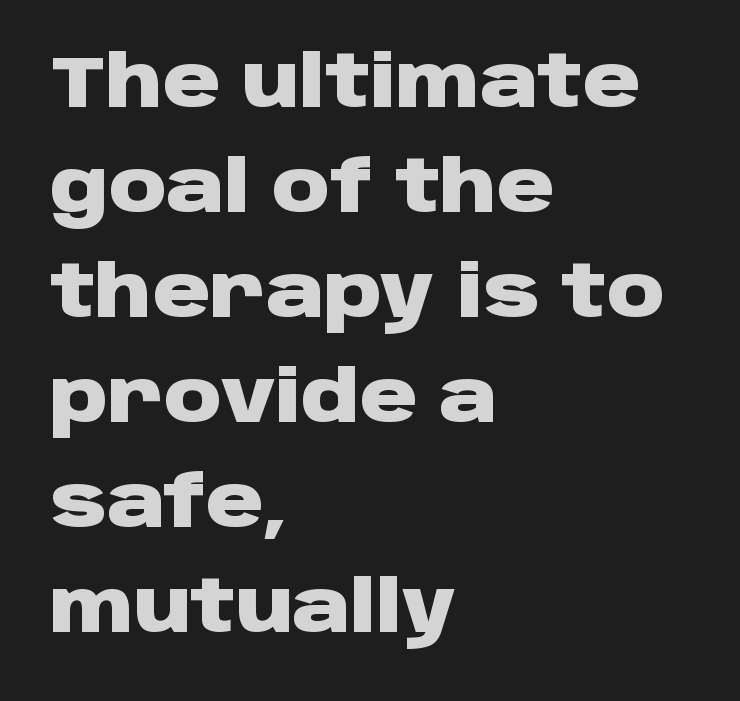
Style check: upright. Examine the stroke ends and you'll find no serifs. Only glyphs here, with clear space below each row. The space between consecutive lines is moderate. Tracking value appears to be zero — textbook default spacing. Heft: maximum for text — a bold.
